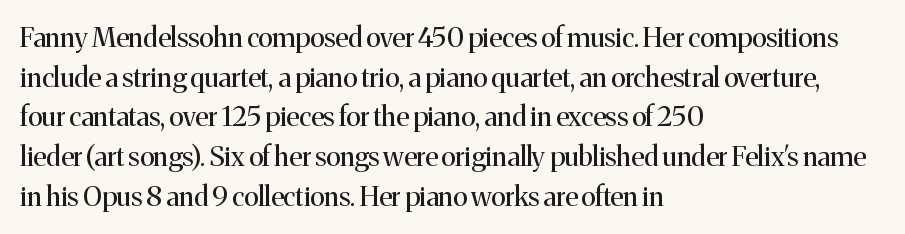
Notice how descenders clear the ascenders below comfortably — that's standard leading. Inter-character spacing is left at the font's built-in metrics. Bare-footed words on every line. The strokes are not fattened; the text isn't bold. A student would call this left alignment; a typographer would say flush left, rag right.
